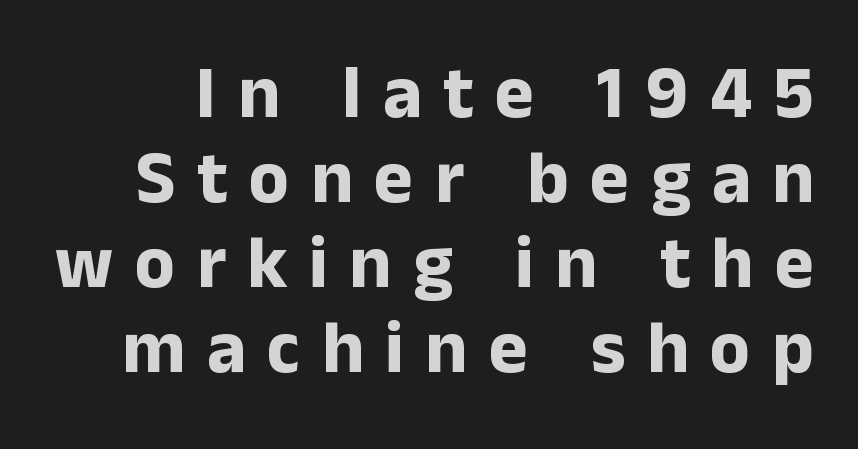
The image shows 74 px bold sans-serif type, upright; set tight line spacing (1.15x), unusually wide letter spacing (+0.29 em), not underlined; low stroke contrast and a medium x-height.
